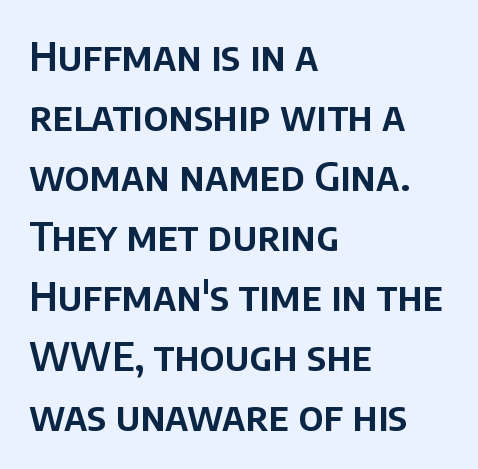
{"serif": "no", "italic": "no", "width": "normal", "stroke_contrast": "low", "x_height": "large", "monospaced": "no", "underline": "no", "align": "left", "line_spacing": "normal", "line_spacing_ratio": 1.5, "letter_spacing": "normal", "letter_spacing_em": 0.0, "glyph_px": 40}
